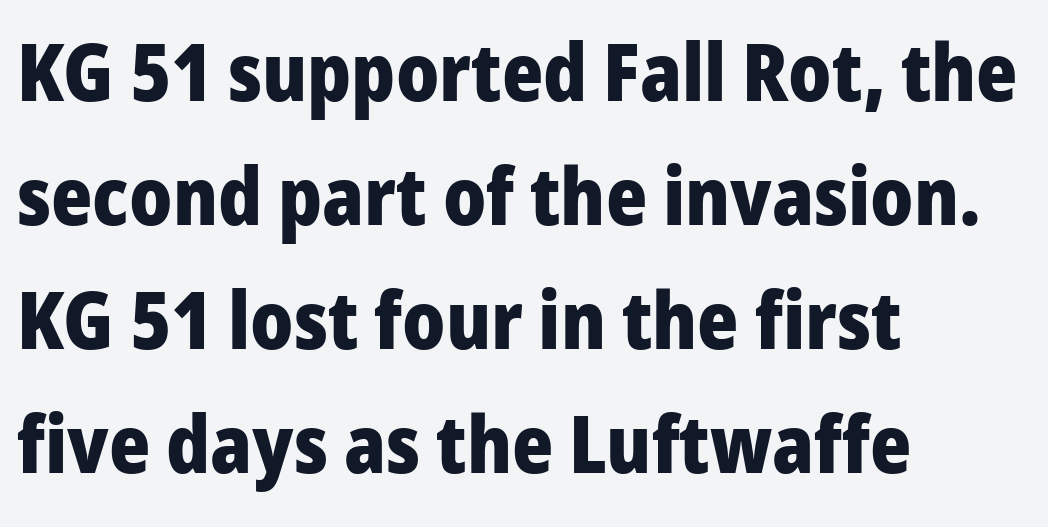
Is the letter spacing exaggerated? No — it looks like the ordinary default. The lines sit at an ordinary, default distance from one another. The ragged edge is on the right, which tells us the setting is flush left. Think of a printed novel: that variable character pitch is what you see here.
